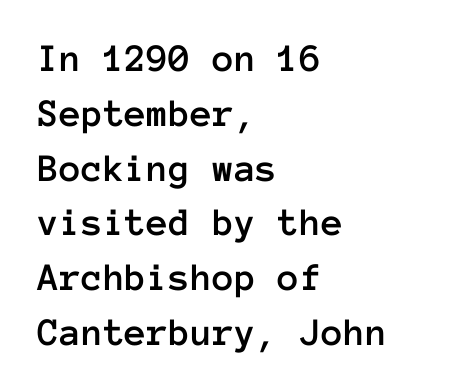
The image shows 40 px text type, upright, monospaced; set left-aligned, normal line spacing (1.37x), normal letter spacing, not underlined; low stroke contrast and a medium x-height.
